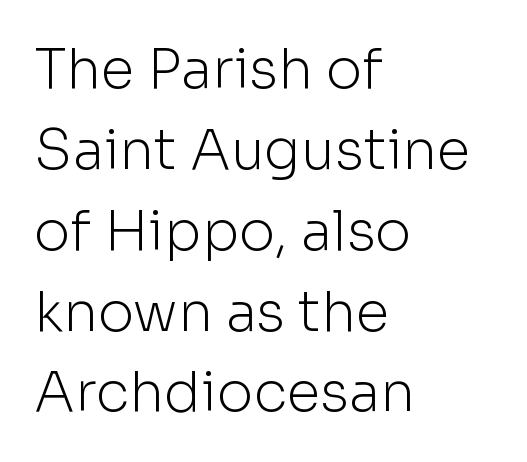
{"serif": "no", "italic": "no", "bold": "no", "weight": "light", "width": "normal", "stroke_contrast": "low", "x_height": "medium", "monospaced": "no", "underline": "no", "align": "left", "line_spacing": "normal", "line_spacing_ratio": 1.47, "letter_spacing": "normal", "letter_spacing_em": 0.0, "glyph_px": 55}
